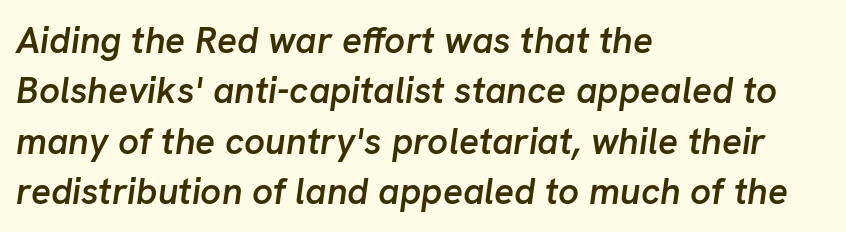
The image shows 37 px semibold type, italic (leaning right); set left-aligned, normal line spacing (1.36x), normal letter spacing, not underlined; low stroke contrast and a medium x-height.
